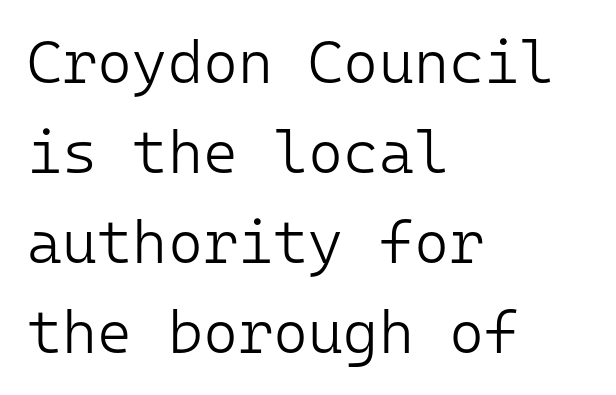
Q: Is the text bold? A: No.
Q: Is the text italic (slanted)? A: No, it is upright.
Q: Is the typeface a serif or a sans-serif typeface? A: Sans-serif.
Q: Is the text underlined? A: No.
Q: How is the paragraph aligned? A: Left-aligned.
Q: Is the spacing between letters normal or unusually wide? A: Normal.
Q: Is the spacing between lines tight, normal or loose? A: Normal.
Q: Width (condensed, normal, or wide)? A: Normal.
Q: Stroke contrast? A: Low.
Q: x-height? A: Medium.
Q: Monospaced? A: Yes.
